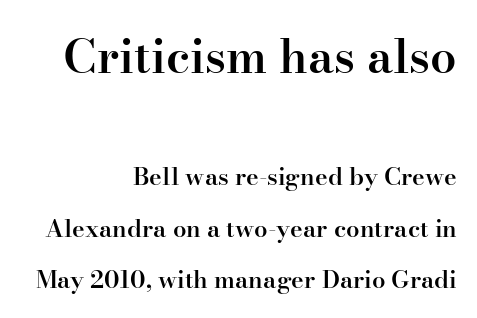
Q: Is the text bold? A: Semi-bold.
Q: Is the text italic (slanted)? A: No, it is upright.
Q: Is the typeface a serif or a sans-serif typeface? A: Serif.
Q: Is the text underlined? A: No.
Q: How is the paragraph aligned? A: Right-aligned.
Q: Is the spacing between letters normal or unusually wide? A: Normal.
Q: Is the spacing between lines tight, normal or loose? A: Loose.
Q: Which block of text is set in a larger size, the first (top) or the second (bottom)? A: The first (top) one.
Q: Width (condensed, normal, or wide)? A: Normal.
Q: Stroke contrast? A: High.
Q: x-height? A: Small.
Q: Monospaced? A: No.
